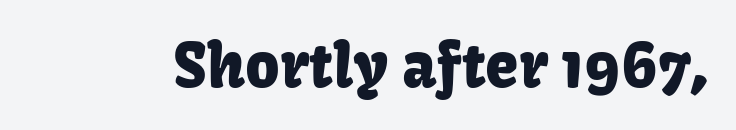
The image shows 60 px sans-serif type, upright; set normal letter spacing, not underlined; low stroke contrast and a medium x-height.
